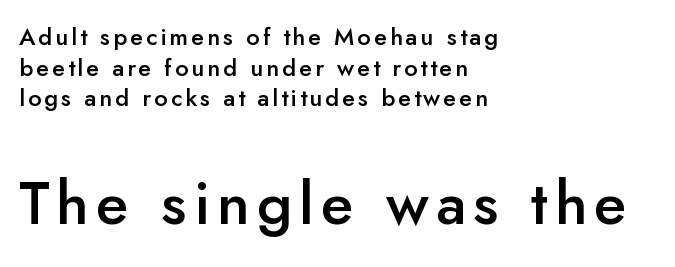
Q: Is the text bold? A: Semi-bold.
Q: Is the text italic (slanted)? A: No, it is upright.
Q: Is the typeface a serif or a sans-serif typeface? A: Sans-serif.
Q: Is the text underlined? A: No.
Q: How is the paragraph aligned? A: Left-aligned.
Q: Is the spacing between lines tight, normal or loose? A: Normal.
Q: Which block of text is set in a larger size, the first (top) or the second (bottom)? A: The second (bottom) one.
Q: Width (condensed, normal, or wide)? A: Normal.
Q: Stroke contrast? A: Low.
Q: x-height? A: Small.
Q: Monospaced? A: No.
